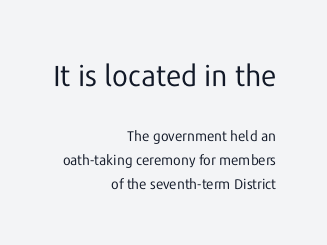
The image shows 29 px regular-weight sans-serif type, upright; set right-aligned, line spacing 1.71x, normal letter spacing, not underlined; the first (top) block is 2.07x larger; low stroke contrast and a medium x-height.
